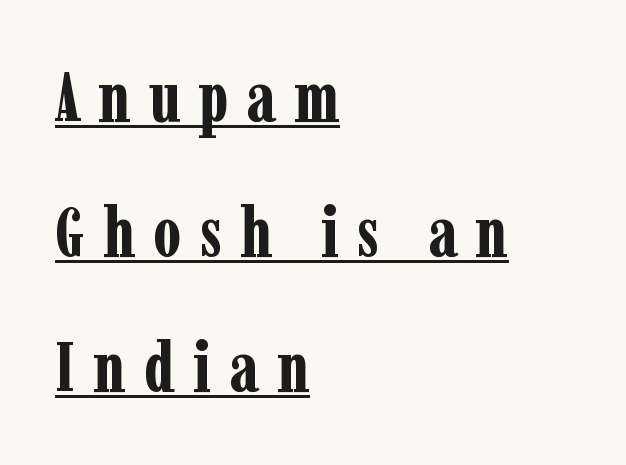
{"serif": "yes", "italic": "no", "bold": "yes", "weight": "bold", "width": "condensed", "stroke_contrast": "low", "x_height": "medium", "monospaced": "no", "underline": "yes", "align": "left", "line_spacing": "loose", "line_spacing_ratio": 1.96, "letter_spacing": "wide", "letter_spacing_em": 0.26, "glyph_px": 69}
